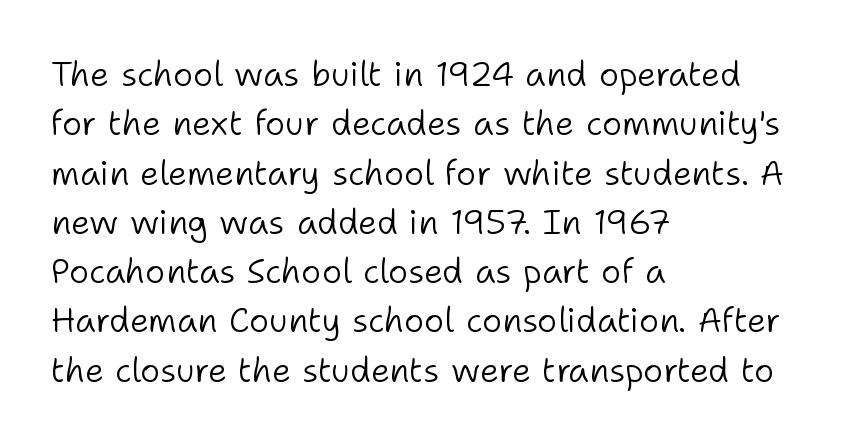
The image shows 34 px light sans-serif type, upright; set left-aligned, normal line spacing (1.45x), normal letter spacing, not underlined; low stroke contrast and a medium x-height.
